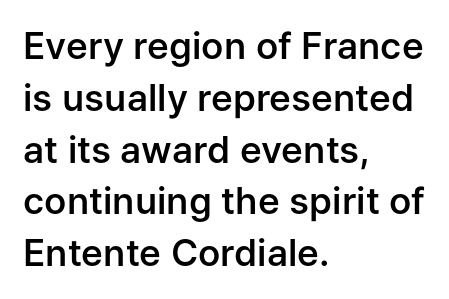
Q: Is the text bold? A: Semi-bold.
Q: Is the text italic (slanted)? A: No, it is upright.
Q: Is the typeface a serif or a sans-serif typeface? A: Sans-serif.
Q: Is the text underlined? A: No.
Q: How is the paragraph aligned? A: Left-aligned.
Q: Is the spacing between letters normal or unusually wide? A: Normal.
Q: Is the spacing between lines tight, normal or loose? A: Normal.
Q: Width (condensed, normal, or wide)? A: Normal.
Q: Stroke contrast? A: Low.
Q: x-height? A: Medium.
Q: Monospaced? A: No.
